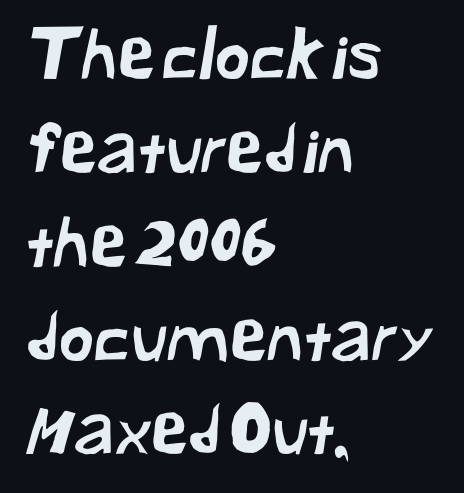
{"serif": "no", "width": "normal", "stroke_contrast": "low", "x_height": "medium", "monospaced": "no", "underline": "no", "align": "left", "line_spacing": "normal", "line_spacing_ratio": 1.38, "letter_spacing": "normal", "letter_spacing_em": 0.0, "glyph_px": 68}
